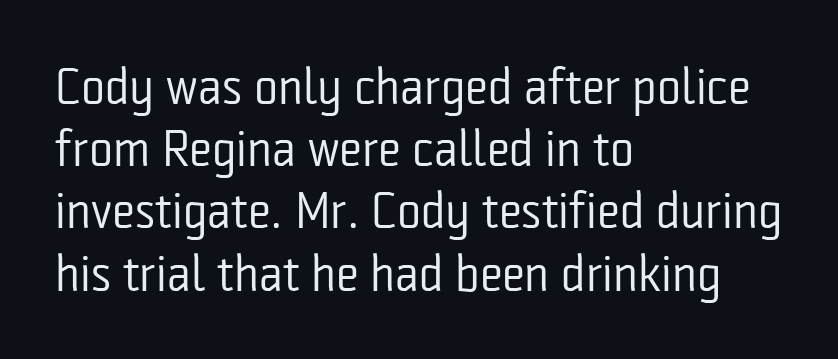
{"serif": "no", "italic": "no", "bold": "no", "weight": "regular", "width": "condensed", "stroke_contrast": "low", "x_height": "medium", "monospaced": "no", "underline": "no", "align": "left", "line_spacing_ratio": 1.22, "letter_spacing": "normal", "letter_spacing_em": 0.0, "glyph_px": 51}
